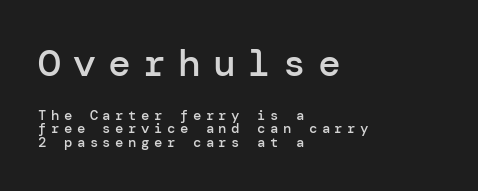
The image shows 38 px semibold sans-serif type, upright; set left-aligned, tight line spacing (0.98x), unusually wide letter spacing (+0.32 em), not underlined; the first (top) block is 2.71x larger; low stroke contrast and a medium x-height.
